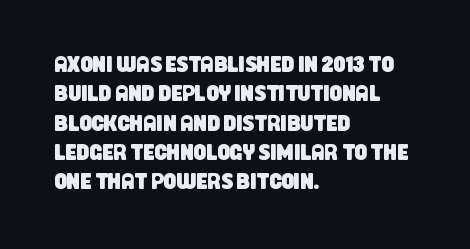
{"underline": "no", "align": "left", "line_spacing": "normal", "line_spacing_ratio": 1.33, "letter_spacing": "normal", "letter_spacing_em": 0.0, "glyph_px": 22}
